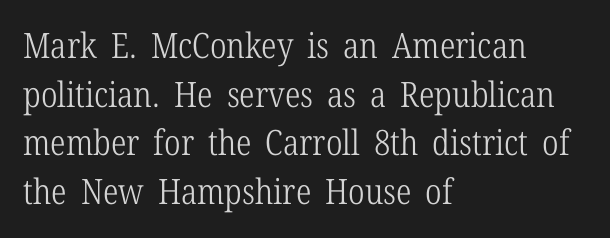
The image shows 35 px light, condensed serif type, upright; set left-aligned, normal line spacing (1.39x), normal letter spacing, not underlined; low stroke contrast and a medium x-height.
